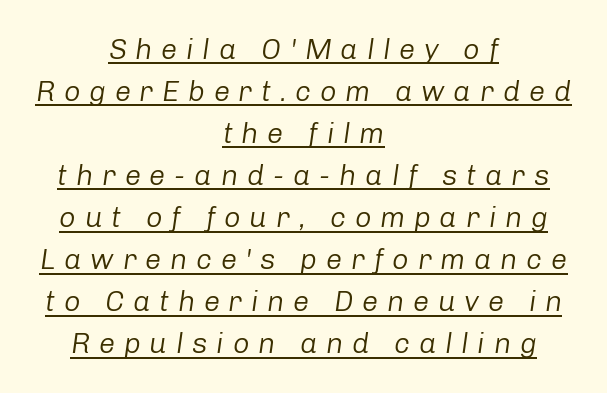
The face used here is rendered with a markedly widened letterfit. Characters are canted at an angle relative to the baseline's perpendicular. The passage shown is underscored from start to finish. This sample is center-justified, so both line endings float freely. In terms of leading, this rendering sits right in the middle. This is not heavy type; no bold has been used.
